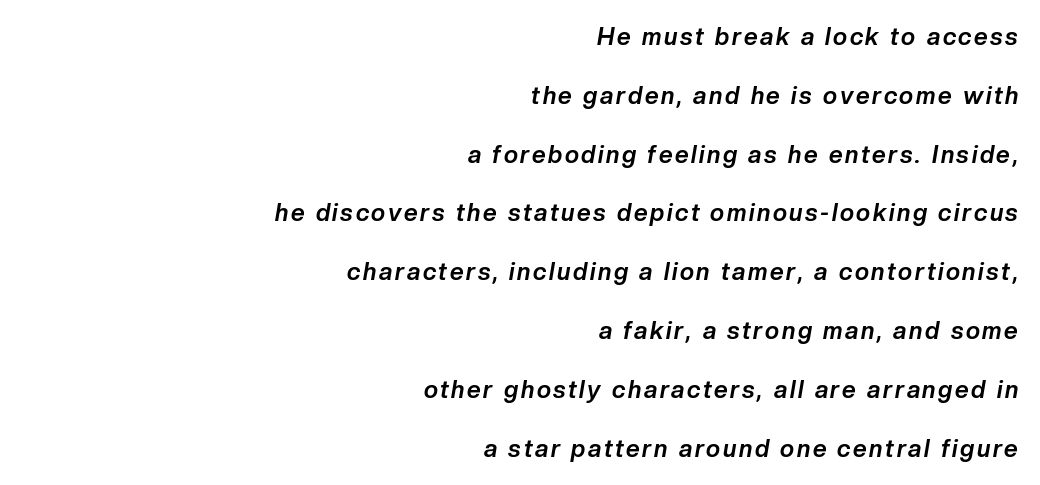
{"italic": "yes", "lean": "right", "slant_degrees": 10, "bold": "yes", "underline": "no", "align": "right", "line_spacing": "loose", "line_spacing_ratio": 2.45, "glyph_px": 24}
